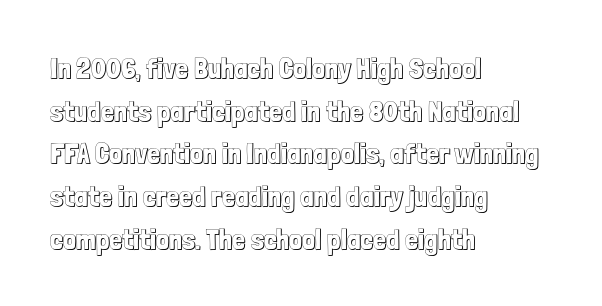
What stands out about the letter spacing? Nothing — it is the standard amount. Here the designer chose a conventional face with non-uniform glyph widths. Designer's note — italics off, roman on. The line-height multiplier appears to be the usual default. No word sits above an underline.
